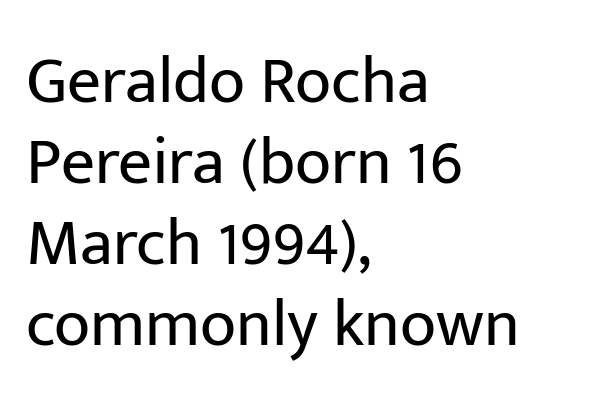
Q: Is the text bold? A: No.
Q: Is the text italic (slanted)? A: No, it is upright.
Q: Is the typeface a serif or a sans-serif typeface? A: Sans-serif.
Q: Is the text underlined? A: No.
Q: How is the paragraph aligned? A: Left-aligned.
Q: Is the spacing between letters normal or unusually wide? A: Normal.
Q: Width (condensed, normal, or wide)? A: Normal.
Q: Stroke contrast? A: Low.
Q: x-height? A: Medium.
Q: Monospaced? A: No.
